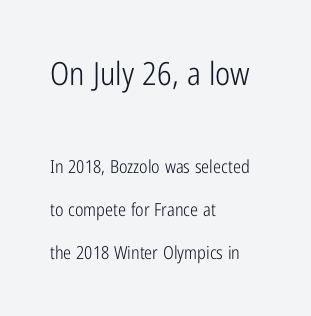
The zone under the glyphs is completely vacant. The typesetter chose a ragged-right arrangement here. Spacing verdict: proportional, widths tailored to each character. Nope, not italic — everything's standing straight. Typographically, this falls in the sans-serif category. The block sitting higher on the canvas is the one with enlarged characters.
